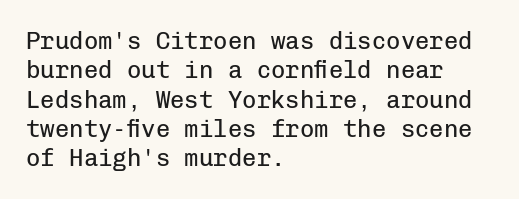
{"italic": "no", "bold": "no", "underline": "no", "align": "left", "line_spacing_ratio": 1.22, "letter_spacing": "normal", "letter_spacing_em": 0.0, "glyph_px": 24}
